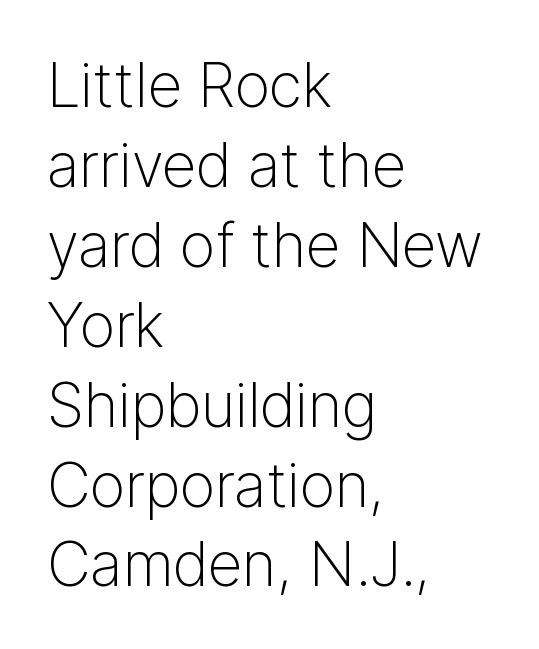
Q: Is the text bold? A: No.
Q: Is the text italic (slanted)? A: No, it is upright.
Q: Is the typeface a serif or a sans-serif typeface? A: Sans-serif.
Q: Is the text underlined? A: No.
Q: How is the paragraph aligned? A: Left-aligned.
Q: Is the spacing between letters normal or unusually wide? A: Normal.
Q: Is the spacing between lines tight, normal or loose? A: Normal.
Q: Width (condensed, normal, or wide)? A: Normal.
Q: Stroke contrast? A: Low.
Q: x-height? A: Medium.
Q: Monospaced? A: No.
